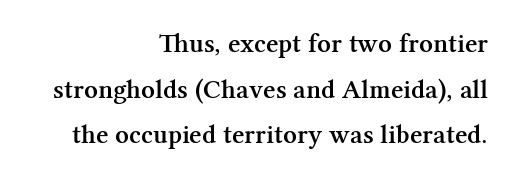
The image shows 27 px text type, upright; set right-aligned, normal line spacing (1.69x), normal letter spacing, not underlined.
